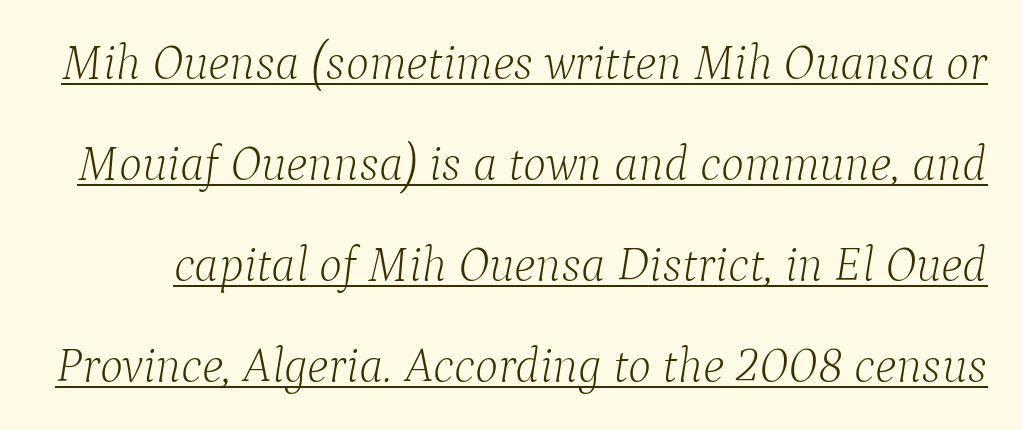
The lettering is marked with a stroke running underneath it. An italicized treatment has been applied to the whole sample. To sum up the face: it has serifs. The weight tops out at a normal text grade.
